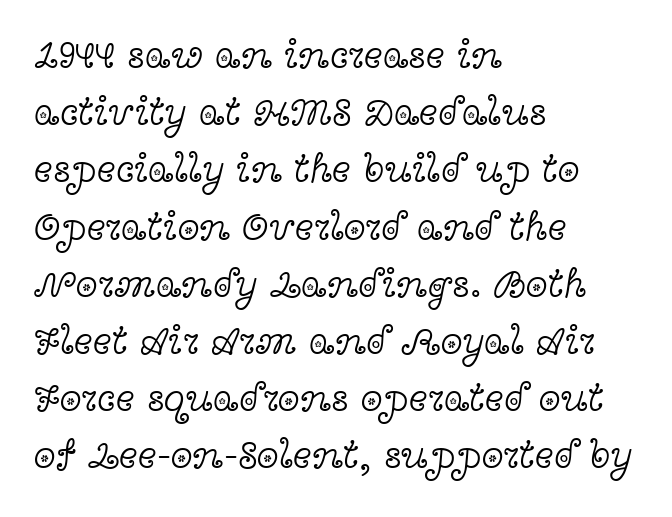
Q: Is the text bold? A: No.
Q: Is the text italic (slanted)? A: No, it is upright.
Q: Is the typeface a serif or a sans-serif typeface? A: Serif.
Q: Is the text underlined? A: No.
Q: How is the paragraph aligned? A: Left-aligned.
Q: Is the spacing between letters normal or unusually wide? A: Normal.
Q: Is the spacing between lines tight, normal or loose? A: Normal.
Q: Width (condensed, normal, or wide)? A: Wide.
Q: x-height? A: Medium.
Q: Monospaced? A: No.
